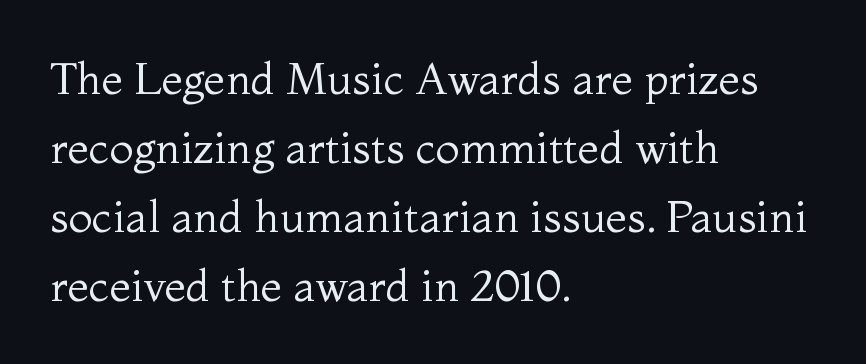
The leading is moderate, giving the passage an even texture. These lines are set flush left with a ragged right edge. Do the characters align in a grid? No, the font is proportional. Bare-footed words on every line. Ordinary non-slanted type is in use.
